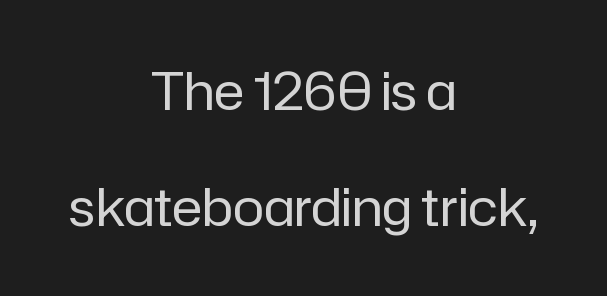
The line-height multiplier appears high, well above default. The rendering uses natural spacing where letterforms have individual widths. These glyphs show unthickened strokes, regular width or finer. The text block is weighted toward neither margin, spreading evenly from the middle. Honestly, there is no underline to notice here at all. Students, note that the glyphs here touch the page at normal intervals.
